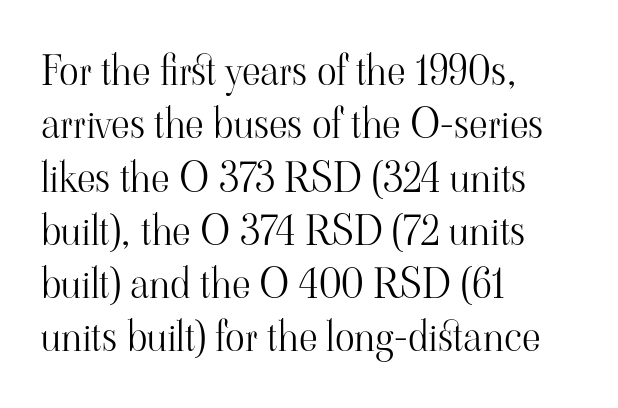
{"serif": "yes", "italic": "no", "bold": "no", "weight": "light", "width": "normal", "stroke_contrast": "high", "x_height": "small", "monospaced": "no", "underline": "no", "align": "left", "line_spacing": "normal", "line_spacing_ratio": 1.3, "letter_spacing": "normal", "letter_spacing_em": 0.0, "glyph_px": 41}
